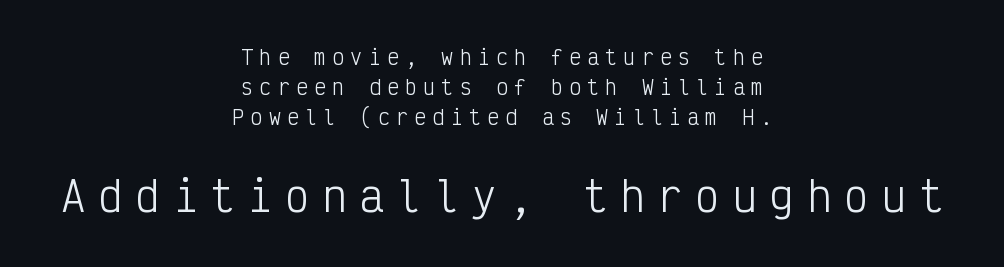
{"serif": "no", "italic": "no", "bold": "no", "weight": "light", "width": "condensed", "stroke_contrast": "low", "x_height": "medium", "monospaced": "yes", "underline": "no", "align": "center", "line_spacing": "normal", "line_spacing_ratio": 1.51, "letter_spacing": "wide", "letter_spacing_em": 0.31, "larger_block": "second", "size_ratio": 2.05, "glyph_px": 41}
